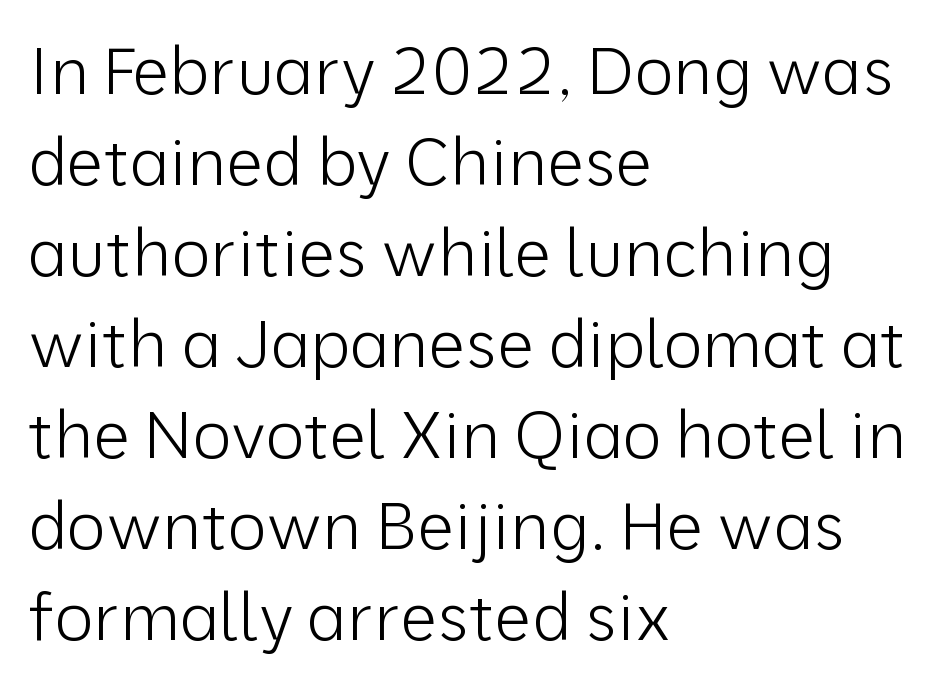
{"serif": "no", "italic": "no", "bold": "no", "weight": "light", "width": "normal", "stroke_contrast": "low", "x_height": "medium", "monospaced": "no", "underline": "no", "align": "left", "line_spacing": "normal", "line_spacing_ratio": 1.38, "letter_spacing": "normal", "letter_spacing_em": 0.0, "glyph_px": 66}
